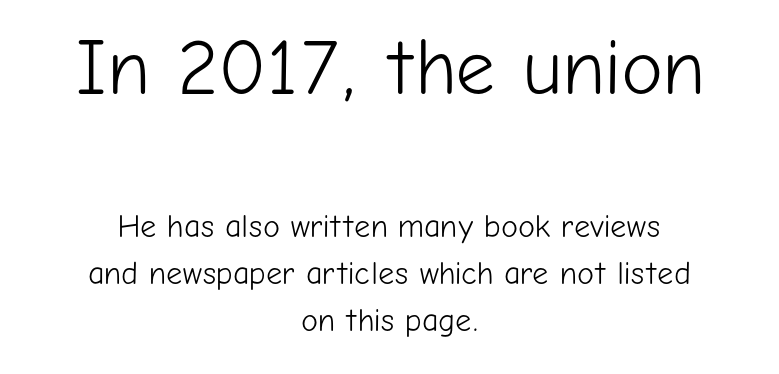
This is not heavy type; no bold has been used. Underline: absent. Look at the glyph heights: the upper group is clearly the bigger setting. Leftover space on each line is divided equally before and after the words. Does the lettering tilt? It doesn't — this is upright. Looks like regular typesetting: each glyph gets only the width it needs.
